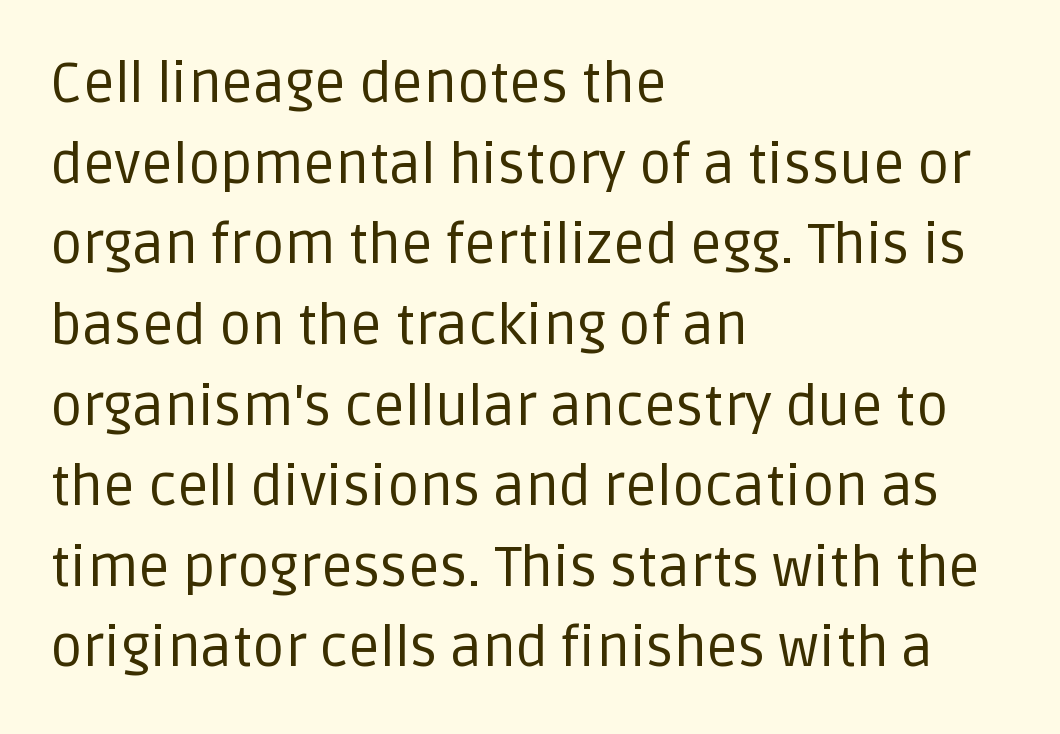
Notice how the stems are strictly vertical — no italics here. Note the varied advance widths — an 'i' is clearly narrower than an 'm'. A clean baseline with only descenders dipping below it. Regular leading. This is not heavy type; no bold has been used. Caption: multi-line text, flush left, ragged right.
